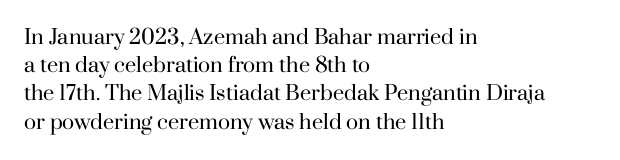
Q: Is the text bold? A: No.
Q: Is the text italic (slanted)? A: No, it is upright.
Q: Is the text underlined? A: No.
Q: How is the paragraph aligned? A: Left-aligned.
Q: Is the spacing between letters normal or unusually wide? A: Normal.
Q: Is the spacing between lines tight, normal or loose? A: Normal.
